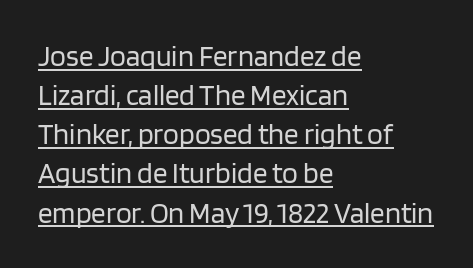
{"serif": "no", "italic": "no", "bold": "no", "weight": "regular", "width": "normal", "stroke_contrast": "low", "x_height": "large", "monospaced": "no", "underline": "yes", "align": "left", "line_spacing": "normal", "line_spacing_ratio": 1.35, "letter_spacing": "normal", "letter_spacing_em": 0.0, "glyph_px": 29}
